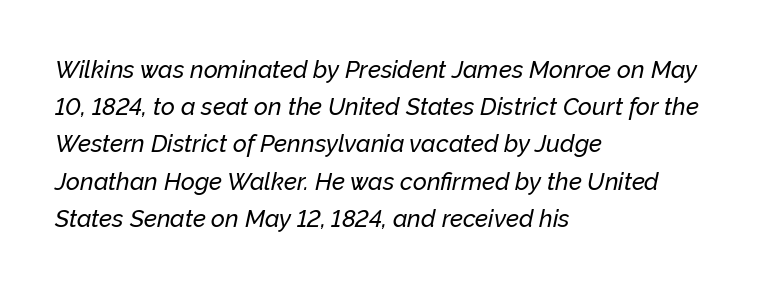
Is there much room between lines? A standard amount, neither cramped nor airy. The gap between lines stays unmarked. Each word holds together tightly as a unit, with standard inter-letter gaps. This is oblique type, the kind used for emphasis or titles.
